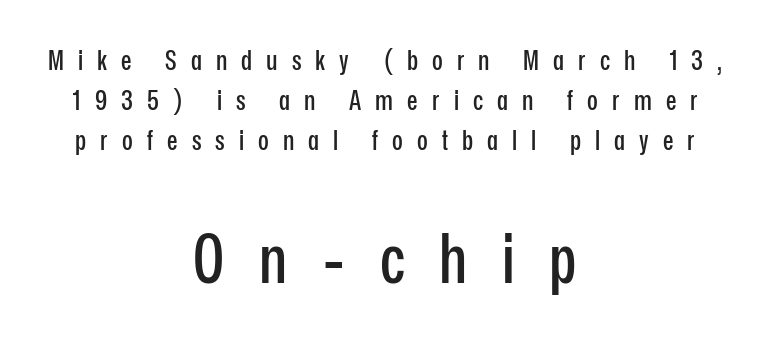
Quick note: underline off. Between one letter and the next there's a generous, obvious gap. The rendering enlarges the type as you move from the upper chunk to the lower. Designer's note — italics off, roman on. The text block is weighted toward neither margin, spreading evenly from the middle.
